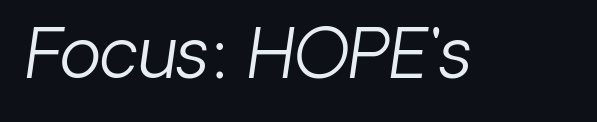
{"italic": "yes", "lean": "right", "slant_degrees": 8, "bold": "no", "weight": "light", "width": "normal", "stroke_contrast": "low", "x_height": "medium", "monospaced": "no", "underline": "no", "letter_spacing": "normal", "letter_spacing_em": 0.0, "glyph_px": 68}
